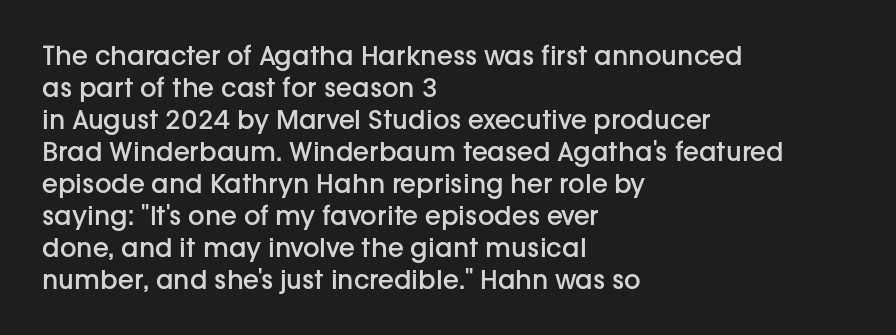
Each row of text sits above clean, open space. In CSS terms this would be text-align: left. Is the type bold? Partly — it's a semibold, heavier than regular but not fully bold. The font's upright variant was chosen for this text. Nothing unusual about the tracking: characters are spaced as the font intends.
